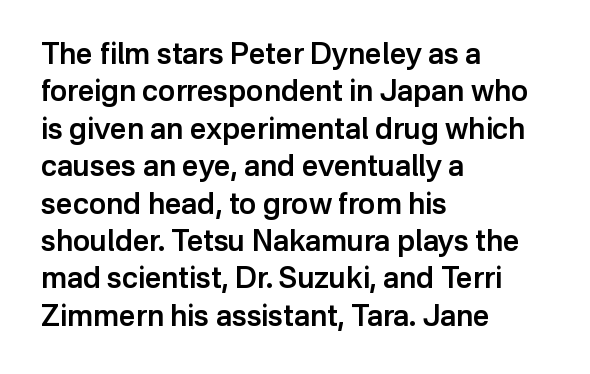
The image shows 29 px semibold sans-serif type, upright; set left-aligned, normal line spacing (1.29x), normal letter spacing, not underlined; low stroke contrast and a medium x-height.
